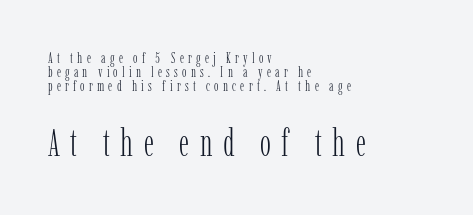
The image shows 37 px light, condensed serif type, upright; set left-aligned, tight line spacing (0.95x), unusually wide letter spacing (+0.28 em), not underlined; the second (bottom) block is 2.47x larger; low stroke contrast and a medium x-height.
